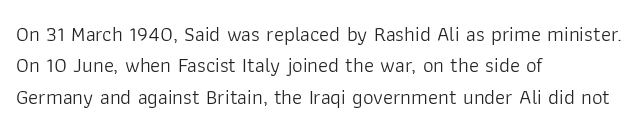
The image shows 21 px text type, upright; set left-aligned, normal line spacing (1.5x), normal letter spacing, not underlined.
